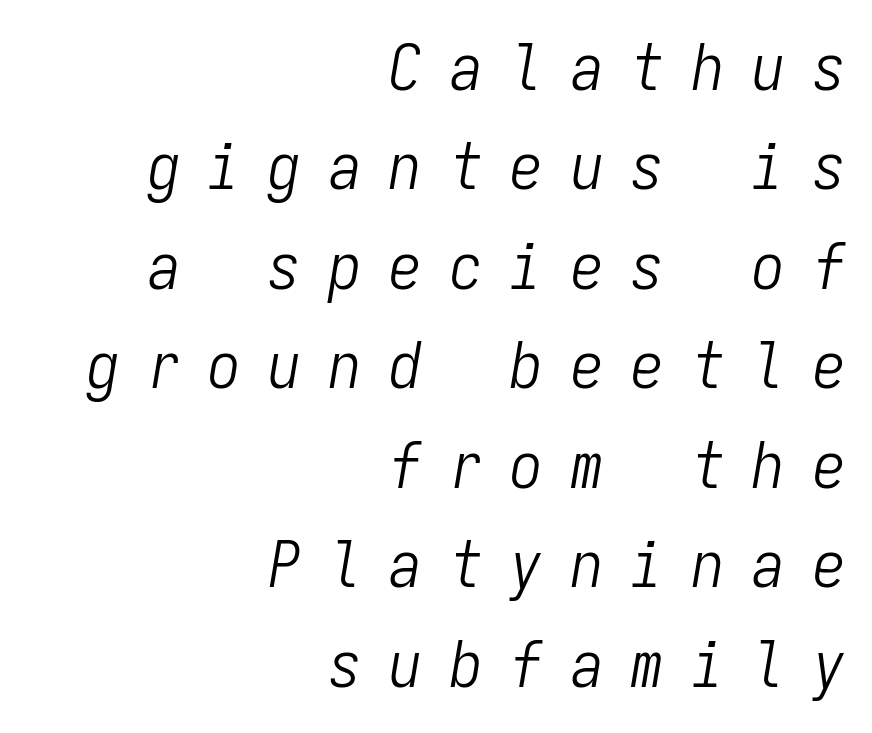
The image shows 65 px light, condensed type, italic (leaning right), monospaced; set right-aligned, normal line spacing (1.53x), unusually wide letter spacing (+0.43 em), not underlined; low stroke contrast and a medium x-height.
